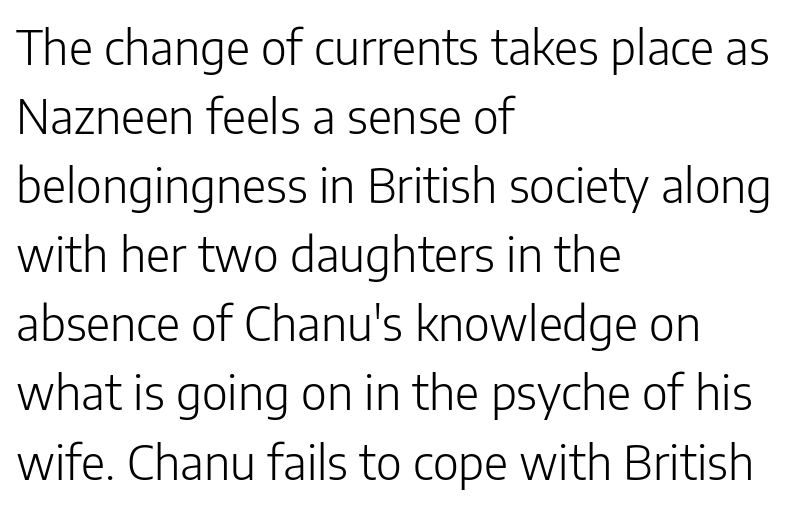
The image shows 47 px light sans-serif type, upright; set left-aligned, normal line spacing (1.47x), normal letter spacing, not underlined; low stroke contrast and a medium x-height.
